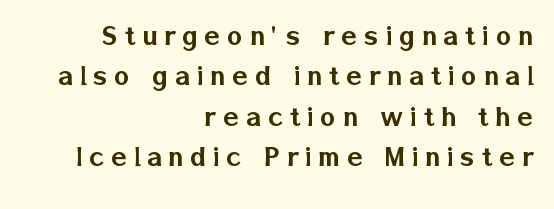
The image shows 32 px sans-serif type, upright; set right-aligned, normal line spacing (1.26x), unusually wide letter spacing (+0.22 em), not underlined; low stroke contrast and a medium x-height.
